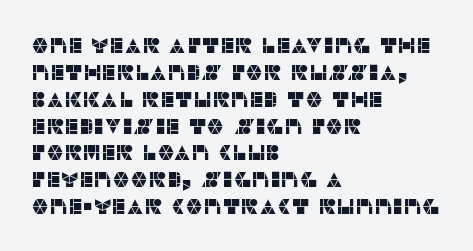
The image shows 22 px text type, upright; set left-aligned, line spacing 1.22x, normal letter spacing, not underlined.
